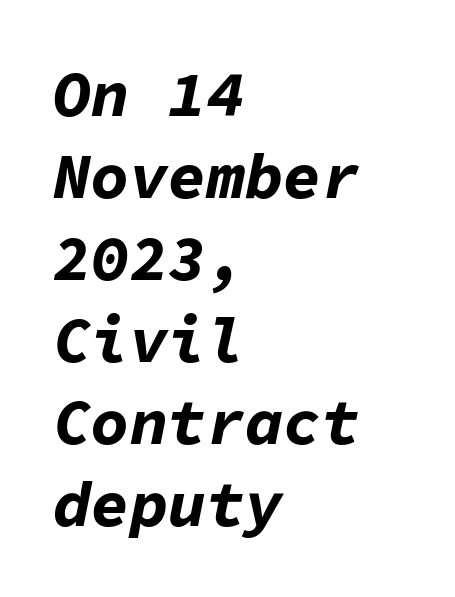
Q: Is the text bold? A: Yes.
Q: Is the text italic (slanted)? A: Yes, it leans right by about 11 degrees.
Q: Is the text underlined? A: No.
Q: How is the paragraph aligned? A: Left-aligned.
Q: Is the spacing between letters normal or unusually wide? A: Normal.
Q: Is the spacing between lines tight, normal or loose? A: Normal.
Q: Width (condensed, normal, or wide)? A: Normal.
Q: Stroke contrast? A: Low.
Q: x-height? A: Medium.
Q: Monospaced? A: Yes.
